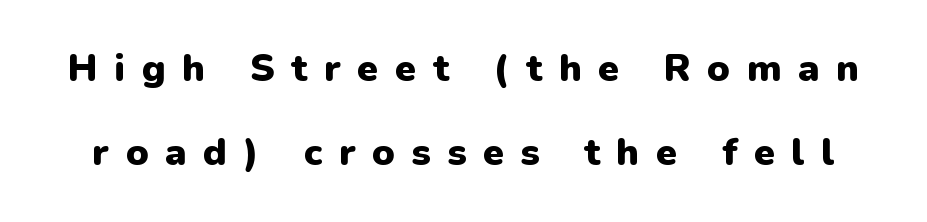
The image shows 38 px heavy sans-serif type, upright; set loose line spacing (2.22x), unusually wide letter spacing (+0.44 em), not underlined; low stroke contrast and a medium x-height.
